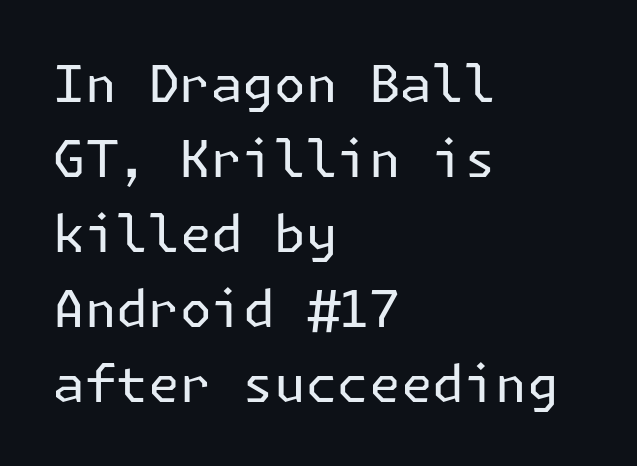
{"serif": "no", "italic": "no", "bold": "no", "weight": "regular", "width": "normal", "stroke_contrast": "low", "x_height": "medium", "underline": "no", "align": "left", "line_spacing": "normal", "line_spacing_ratio": 1.47, "letter_spacing": "normal", "letter_spacing_em": 0.0, "glyph_px": 51}
